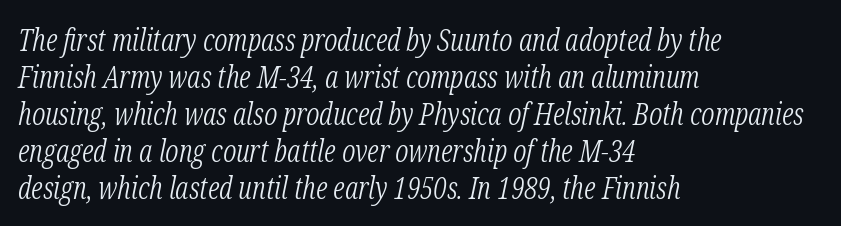
Q: Is the text bold? A: No.
Q: Is the text italic (slanted)? A: Yes, it leans right by about 12 degrees.
Q: Is the typeface a serif or a sans-serif typeface? A: Serif.
Q: Is the text underlined? A: No.
Q: How is the paragraph aligned? A: Left-aligned.
Q: Is the spacing between letters normal or unusually wide? A: Normal.
Q: Width (condensed, normal, or wide)? A: Condensed.
Q: Stroke contrast? A: Low.
Q: x-height? A: Medium.
Q: Monospaced? A: No.
